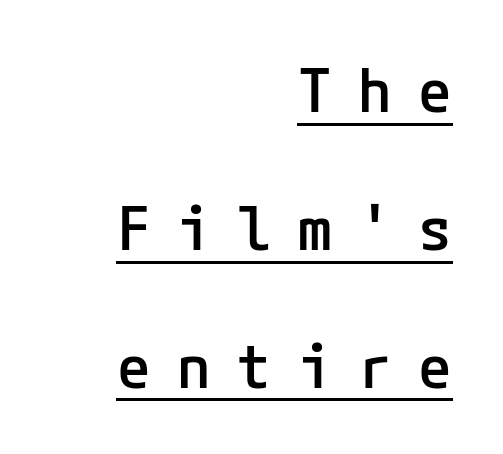
{"serif": "no", "italic": "no", "bold": "semi", "weight": "semibold", "width": "normal", "stroke_contrast": "low", "x_height": "medium", "underline": "yes", "align": "right", "line_spacing": "loose", "line_spacing_ratio": 2.26, "letter_spacing": "wide", "letter_spacing_em": 0.44, "glyph_px": 61}
